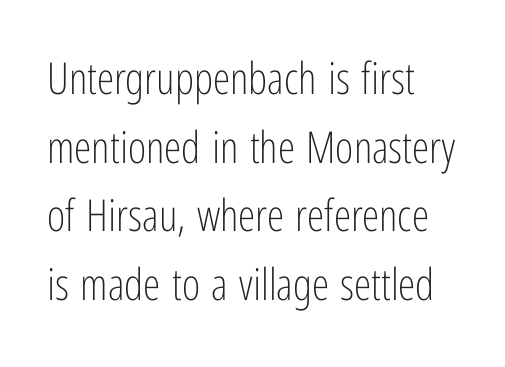
Q: Is the text bold? A: No.
Q: Is the text italic (slanted)? A: No, it is upright.
Q: Is the typeface a serif or a sans-serif typeface? A: Sans-serif.
Q: Is the text underlined? A: No.
Q: How is the paragraph aligned? A: Left-aligned.
Q: Is the spacing between letters normal or unusually wide? A: Normal.
Q: Is the spacing between lines tight, normal or loose? A: Normal.
Q: Width (condensed, normal, or wide)? A: Condensed.
Q: Stroke contrast? A: Low.
Q: x-height? A: Medium.
Q: Monospaced? A: No.
